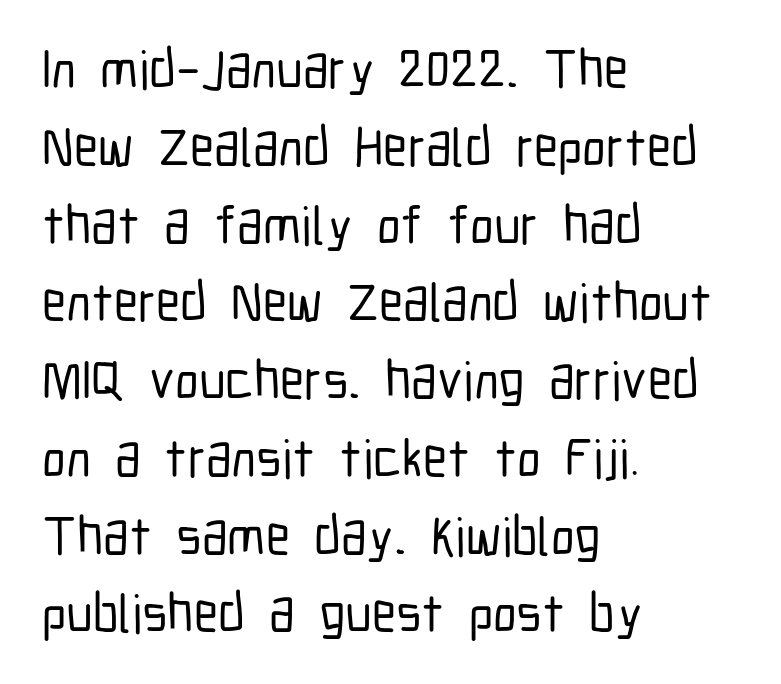
What's the leading like? Ordinary, nothing unusual. Look at the bottom of the vertical strokes: they stop flat, with no serifs. Casual observation: everything's shoved over to the left. Spacing between characters is what you'd get straight out of the box. Notice how the stems are strictly vertical — no italics here.
